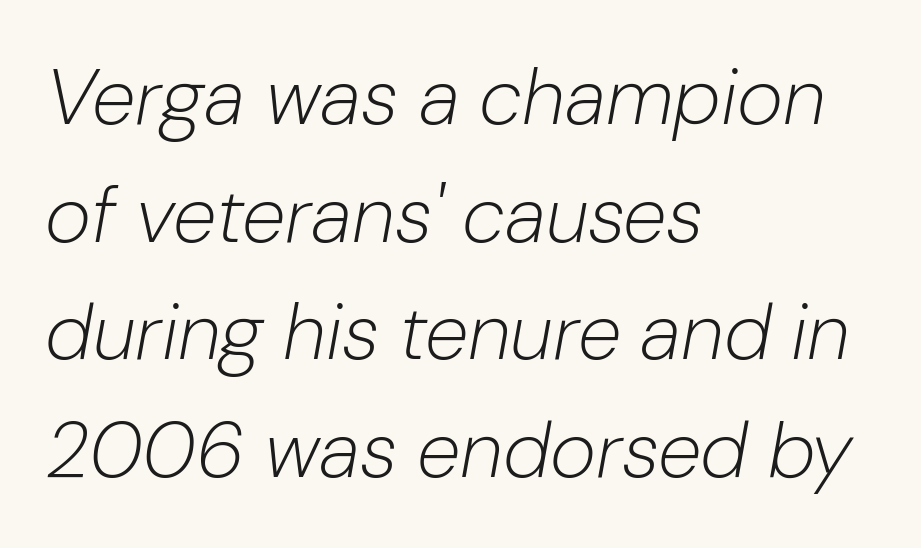
The image shows 79 px light type, italic (leaning right); set left-aligned, normal line spacing (1.49x), normal letter spacing, not underlined; low stroke contrast and a medium x-height.
